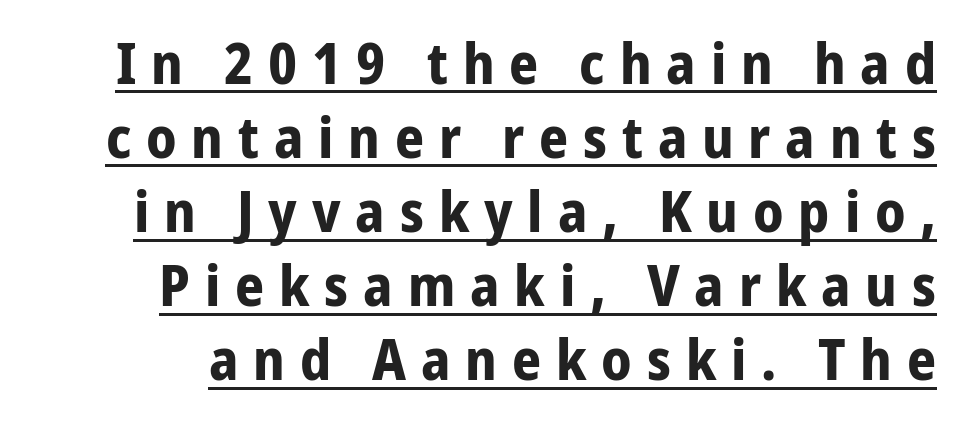
The image shows 57 px bold, condensed sans-serif type, upright; set normal line spacing (1.3x), unusually wide letter spacing (+0.26 em), underlined; low stroke contrast and a medium x-height.
